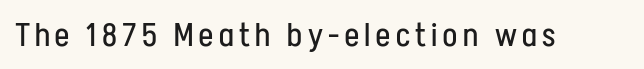
The letters advance in unequal steps, a hallmark of proportional type. The face used here is a sans, in the tradition of grotesques and geometrics. A roman cut, with each character standing at attention. Stroke thickness stays within the range of a standard reading face or lighter. Beneath every word, the page is bare.
